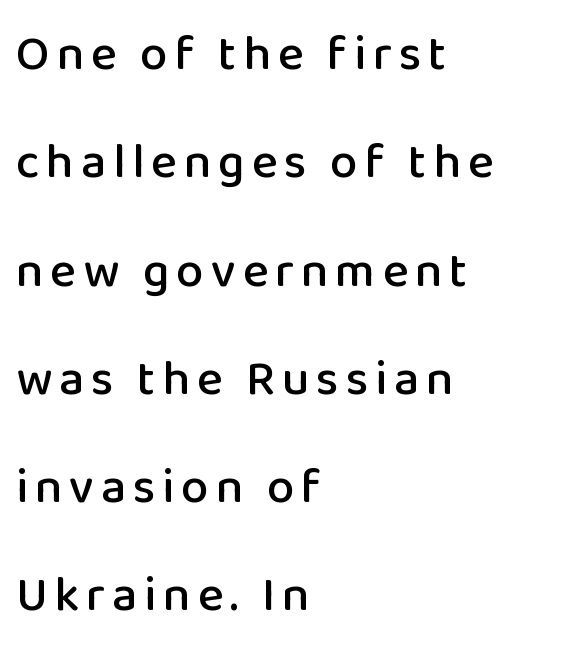
Q: Is the text italic (slanted)? A: No, it is upright.
Q: Is the typeface a serif or a sans-serif typeface? A: Sans-serif.
Q: Is the text underlined? A: No.
Q: How is the paragraph aligned? A: Left-aligned.
Q: Is the spacing between lines tight, normal or loose? A: Loose.
Q: Width (condensed, normal, or wide)? A: Normal.
Q: Stroke contrast? A: Low.
Q: x-height? A: Medium.
Q: Monospaced? A: No.
